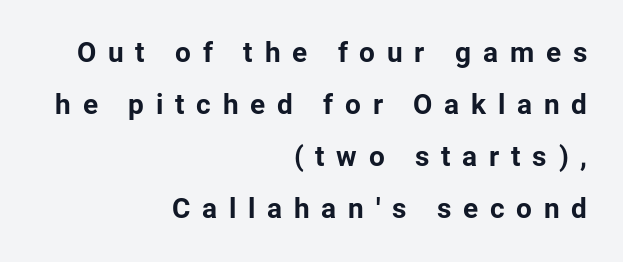
Q: Is the text bold? A: Yes.
Q: Is the text italic (slanted)? A: No, it is upright.
Q: Is the typeface a serif or a sans-serif typeface? A: Sans-serif.
Q: Is the text underlined? A: No.
Q: How is the paragraph aligned? A: Right-aligned.
Q: Is the spacing between letters normal or unusually wide? A: Unusually wide.
Q: Width (condensed, normal, or wide)? A: Normal.
Q: Stroke contrast? A: Low.
Q: x-height? A: Medium.
Q: Monospaced? A: No.
